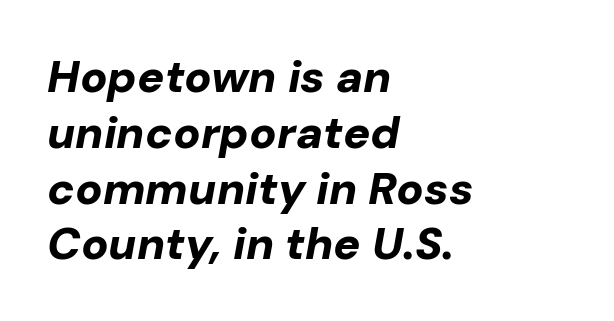
Q: Is the text bold? A: Yes.
Q: Is the text italic (slanted)? A: Yes, it leans right by about 10 degrees.
Q: Is the text underlined? A: No.
Q: How is the paragraph aligned? A: Left-aligned.
Q: Is the spacing between letters normal or unusually wide? A: Normal.
Q: Width (condensed, normal, or wide)? A: Normal.
Q: Stroke contrast? A: Low.
Q: x-height? A: Medium.
Q: Monospaced? A: No.
